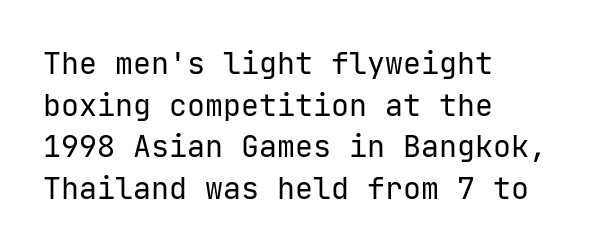
The image shows 30 px regular-weight sans-serif type, upright; set left-aligned, normal line spacing (1.39x), normal letter spacing, not underlined; low stroke contrast and a medium x-height.
